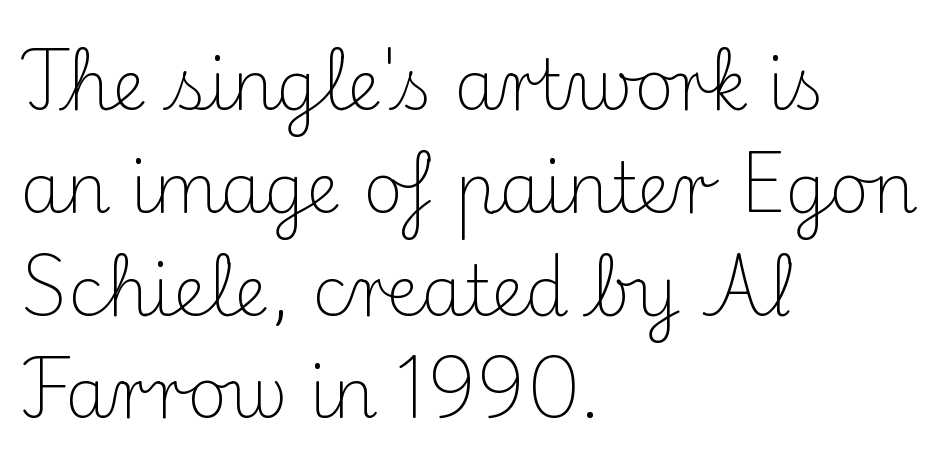
Short note: letters normally spaced. The font is comparable to plain body text, perhaps lighter. Whoever set this chose a conventional vertical rhythm. The text was rendered using a seriffed face with decorative stroke endings.
